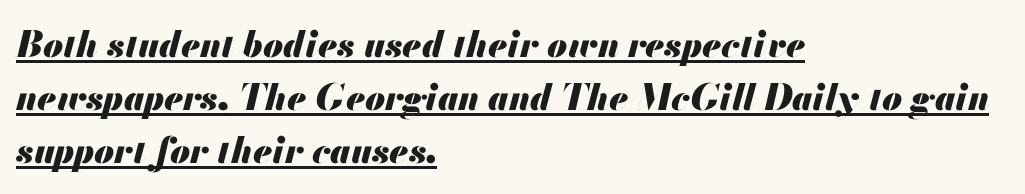
Q: Is the text bold? A: Yes.
Q: Is the text italic (slanted)? A: Yes, it leans right by about 13 degrees.
Q: Is the text underlined? A: Yes.
Q: How is the paragraph aligned? A: Left-aligned.
Q: Is the spacing between letters normal or unusually wide? A: Normal.
Q: Is the spacing between lines tight, normal or loose? A: Normal.
Q: Width (condensed, normal, or wide)? A: Normal.
Q: Stroke contrast? A: Medium.
Q: x-height? A: Small.
Q: Monospaced? A: No.
